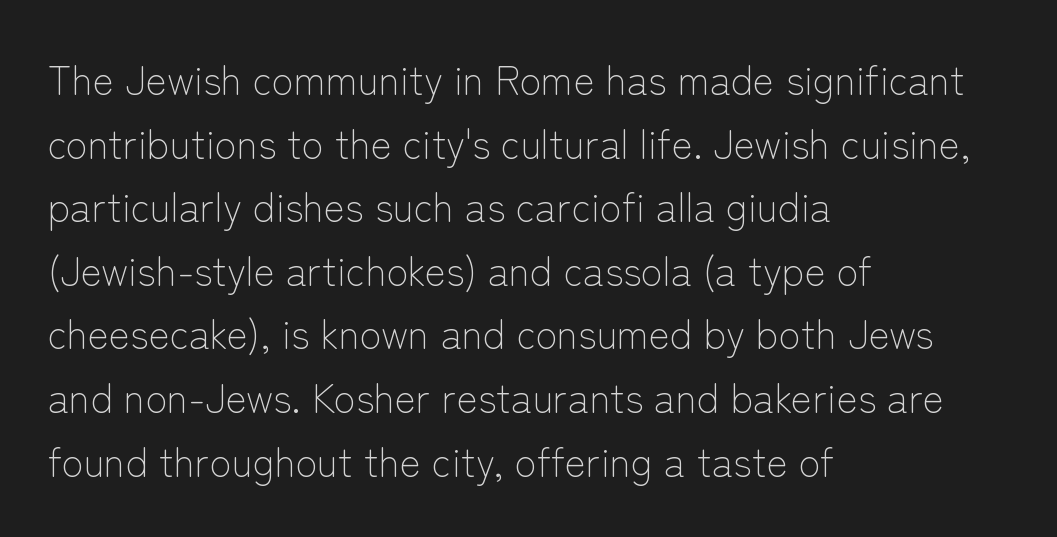
Q: Is the text bold? A: No.
Q: Is the text italic (slanted)? A: No, it is upright.
Q: Is the typeface a serif or a sans-serif typeface? A: Sans-serif.
Q: Is the text underlined? A: No.
Q: How is the paragraph aligned? A: Left-aligned.
Q: Is the spacing between letters normal or unusually wide? A: Normal.
Q: Is the spacing between lines tight, normal or loose? A: Normal.
Q: Width (condensed, normal, or wide)? A: Normal.
Q: Stroke contrast? A: Low.
Q: x-height? A: Medium.
Q: Monospaced? A: No.
